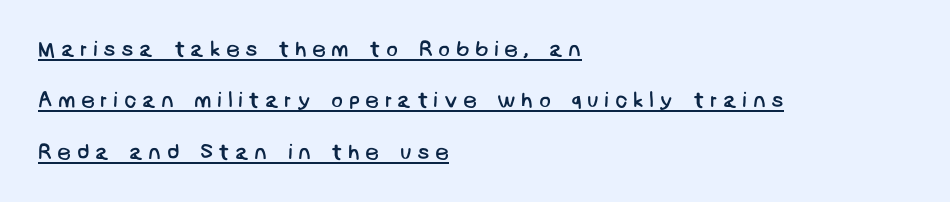
No extra ink here — the face is not bold. Which margin do the lines hug? The left one — the right edge is uneven. Every word sits above its own underline. Glyph-to-glyph distance is far greater than everyday printed text.
